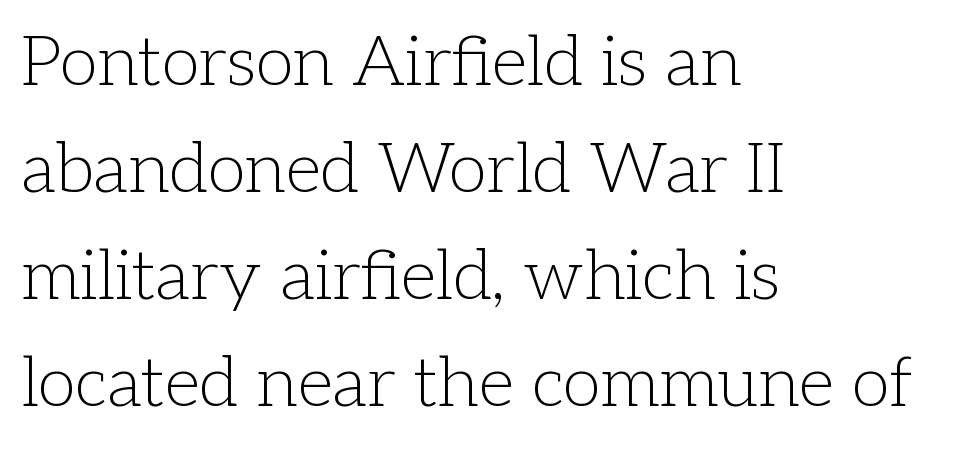
{"serif": "yes", "italic": "no", "bold": "no", "weight": "light", "width": "normal", "stroke_contrast": "low", "x_height": "medium", "monospaced": "no", "underline": "no", "align": "left", "line_spacing": "normal", "line_spacing_ratio": 1.53, "letter_spacing": "normal", "letter_spacing_em": 0.0, "glyph_px": 70}
